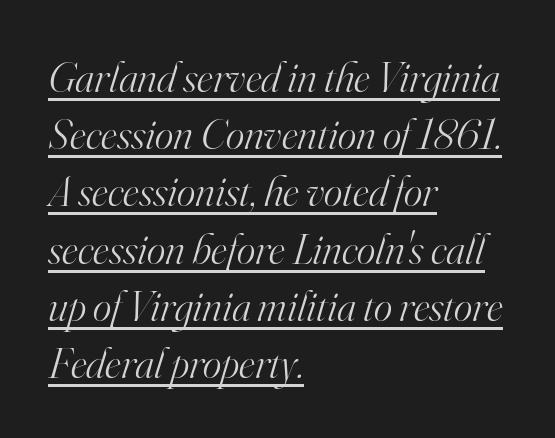
The image shows 44 px light serif type, italic (leaning right); set left-aligned, normal line spacing (1.3x), normal letter spacing, underlined; high stroke contrast and a small x-height.
